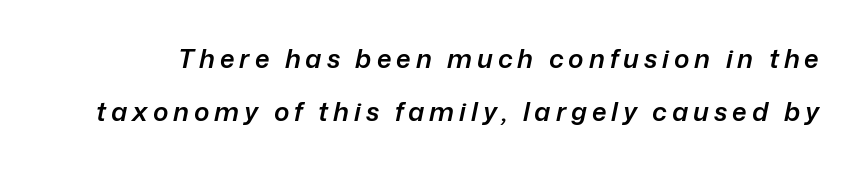
The image shows 26 px text type, italic (leaning right); set loose line spacing (2.03x), not underlined.
